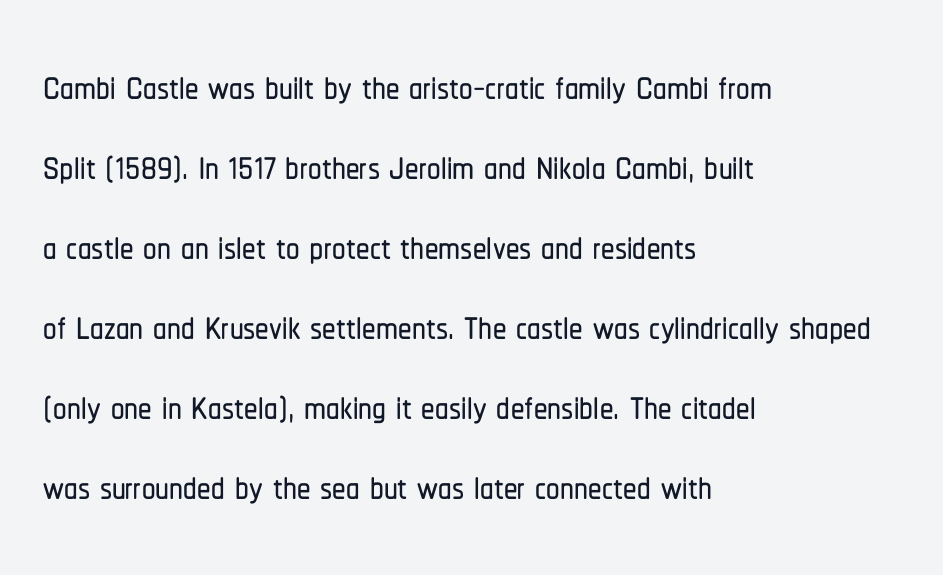
{"serif": "no", "italic": "no", "width": "condensed", "stroke_contrast": "low", "x_height": "medium", "monospaced": "no", "underline": "no", "align": "left", "line_spacing": "normal", "line_spacing_ratio": 1.48, "letter_spacing": "normal", "letter_spacing_em": 0.0, "glyph_px": 54}
